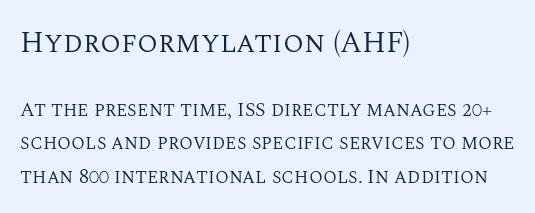
The font's upright variant was chosen for this text. This sample has the flowing, uneven cadence of proportional lettering. In this sample the first text group is rendered at the bigger scale. Notice how the passage keeps a crisp vertical edge on the left only. A normal amount of white space separates one row of letters from the next. This rendering leaves character spacing at its baseline value.
